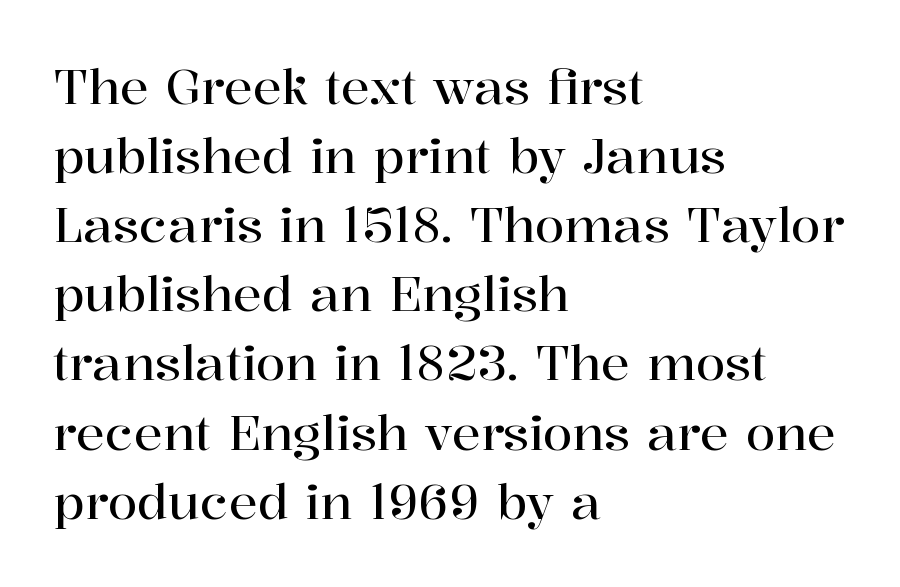
The space directly below the letters is spotless. Is there any slant? The stems are plumb. Is the letter spacing exaggerated? No — it looks like the ordinary default. A typesetter would call this proportional, since set widths differ per character.
